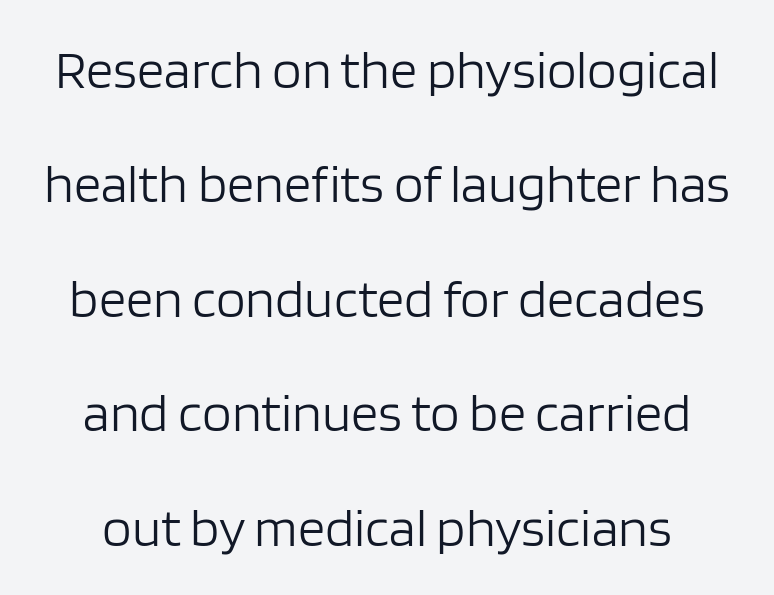
Nope, no serifs anywhere on these letters. The font is comparable to plain body text, perhaps lighter. A typesetter would call this zero additional tracking. Vertically, the passage feels expansive, rows floating well apart. Is this a fixed-width face? No — the glyphs have proportional, varying widths. The string is rendered with underlining switched off.
